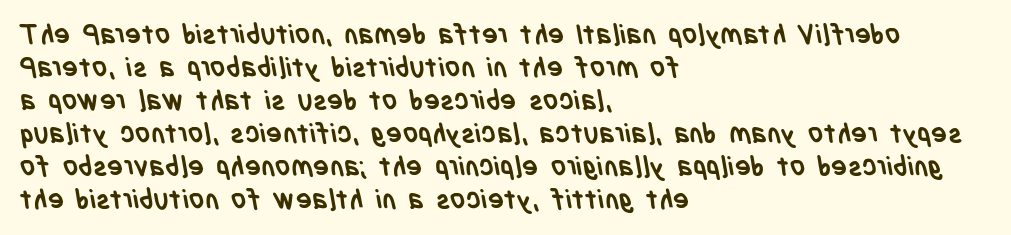
The image shows 27 px bold type; set left-aligned, line spacing 1.22x, normal letter spacing, not underlined.
